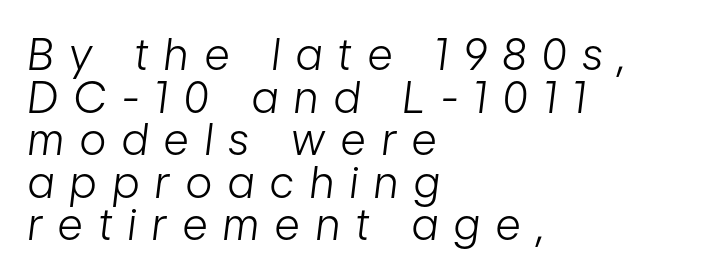
Q: Is the text bold? A: No.
Q: Is the text italic (slanted)? A: Yes, it leans right by about 7 degrees.
Q: Is the text underlined? A: No.
Q: How is the paragraph aligned? A: Left-aligned.
Q: Is the spacing between letters normal or unusually wide? A: Unusually wide.
Q: Is the spacing between lines tight, normal or loose? A: Tight.
Q: Width (condensed, normal, or wide)? A: Condensed.
Q: Stroke contrast? A: Low.
Q: x-height? A: Medium.
Q: Monospaced? A: No.
